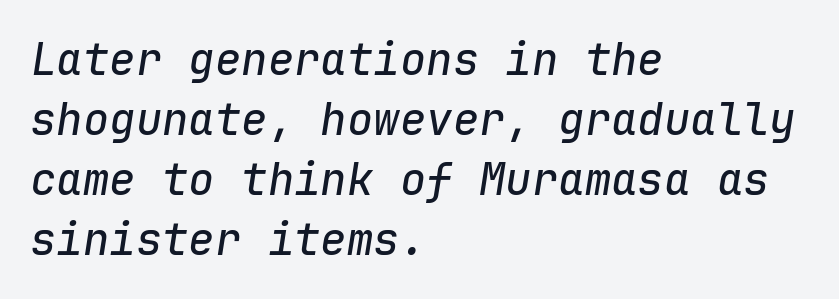
The image shows 44 px text type, italic (leaning right), monospaced; set left-aligned, normal line spacing (1.36x), normal letter spacing, not underlined; low stroke contrast and a medium x-height.
